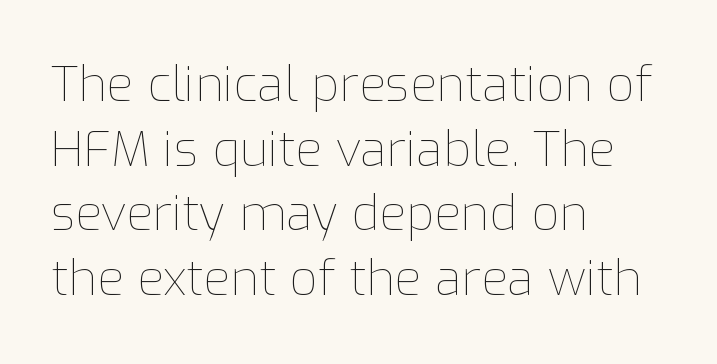
The image shows 49 px thin type, upright; set left-aligned, normal line spacing (1.32x), normal letter spacing, not underlined; low stroke contrast and a medium x-height.
